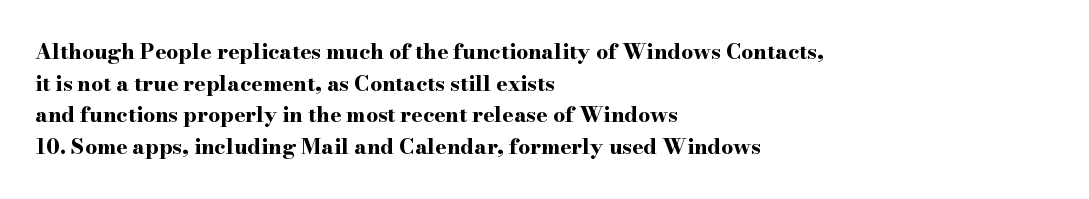
The image shows 21 px bold type, upright; set left-aligned, normal line spacing (1.51x), normal letter spacing, not underlined.
